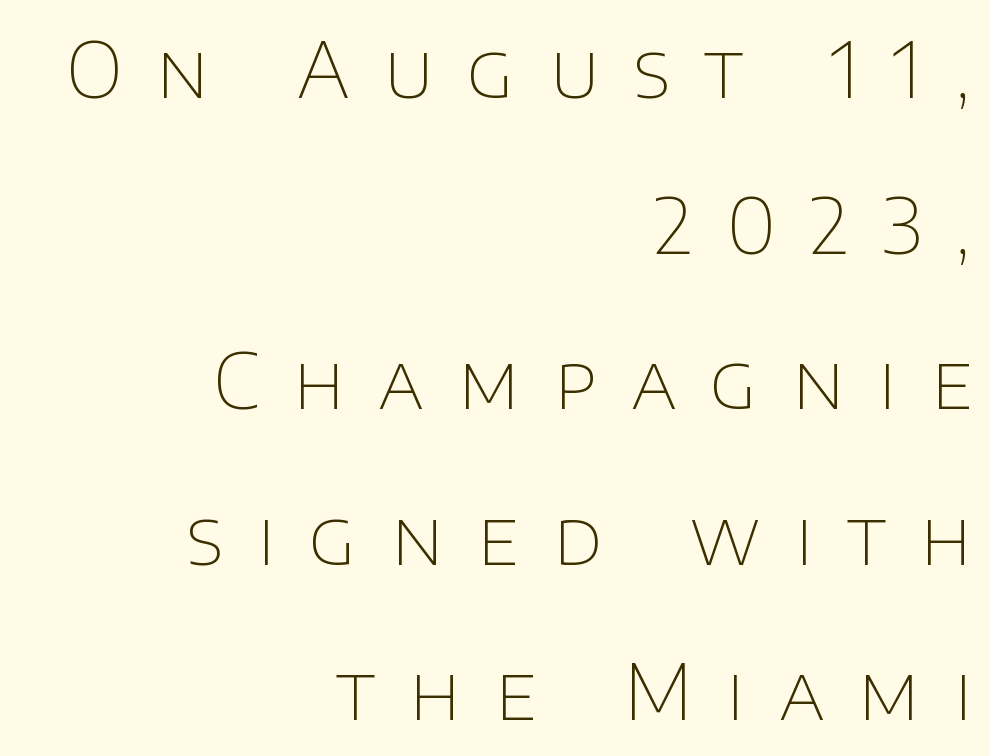
{"serif": "no", "italic": "no", "bold": "no", "weight": "thin", "width": "normal", "stroke_contrast": "low", "x_height": "large", "monospaced": "no", "underline": "no", "align": "right", "line_spacing": "loose", "line_spacing_ratio": 2.02, "letter_spacing": "wide", "letter_spacing_em": 0.44, "glyph_px": 77}
